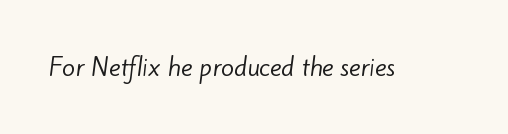
{"bold": "no", "underline": "no", "letter_spacing": "normal", "letter_spacing_em": 0.0, "glyph_px": 24}
